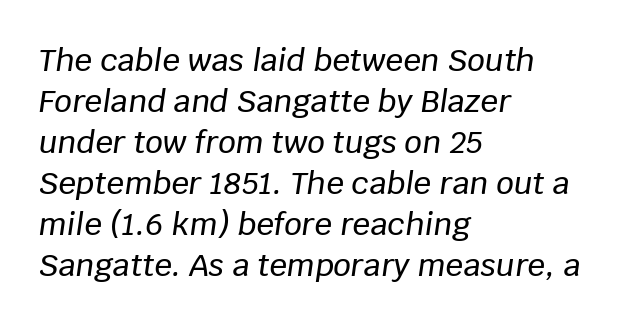
The image shows 31 px text type, italic (leaning right); set left-aligned, normal line spacing (1.32x), normal letter spacing, not underlined; low stroke contrast and a large x-height.
